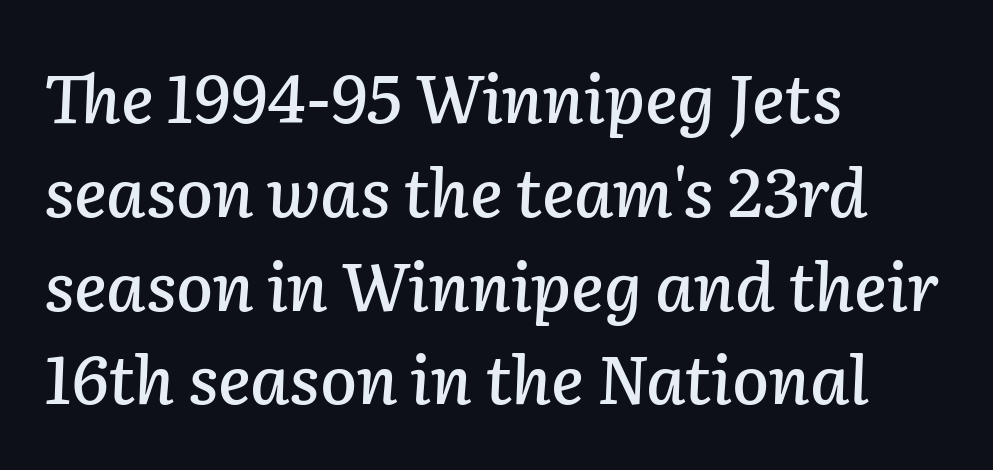
The image shows 67 px text type, italic (leaning right); set left-aligned, normal line spacing (1.4x), normal letter spacing, not underlined; low stroke contrast and a medium x-height.
